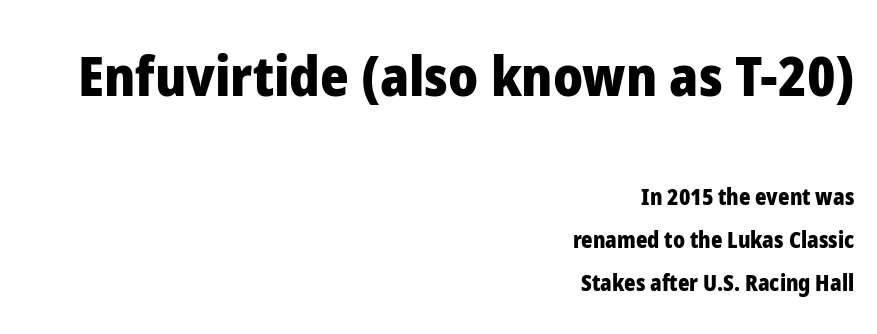
The image shows 55 px heavy sans-serif type, upright; set right-aligned, loose line spacing (1.96x), normal letter spacing, not underlined; the first (top) block is 2.5x larger; low stroke contrast and a medium x-height.
